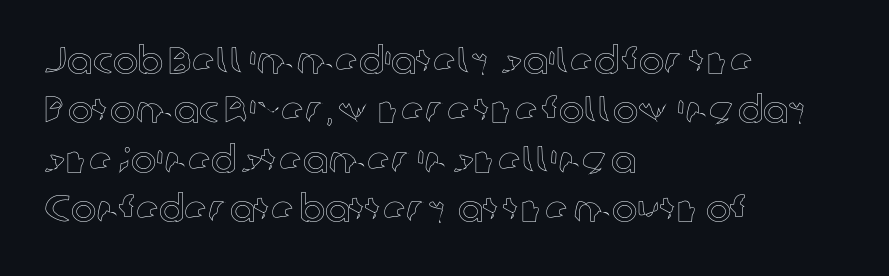
Q: Is the text italic (slanted)? A: No, it is upright.
Q: Is the text underlined? A: No.
Q: How is the paragraph aligned? A: Left-aligned.
Q: Is the spacing between letters normal or unusually wide? A: Normal.
Q: Is the spacing between lines tight, normal or loose? A: Normal.
Q: Width (condensed, normal, or wide)? A: Normal.
Q: x-height? A: Medium.
Q: Monospaced? A: No.
